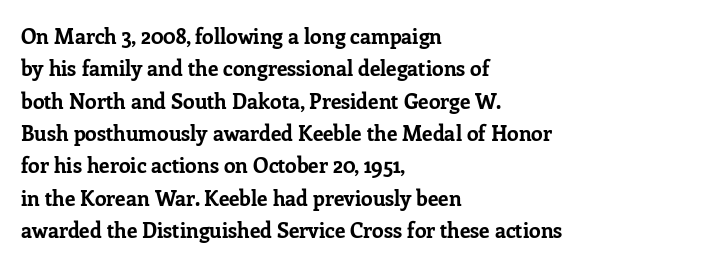
The image shows 21 px bold type, upright; set left-aligned, normal line spacing (1.54x), normal letter spacing, not underlined.
